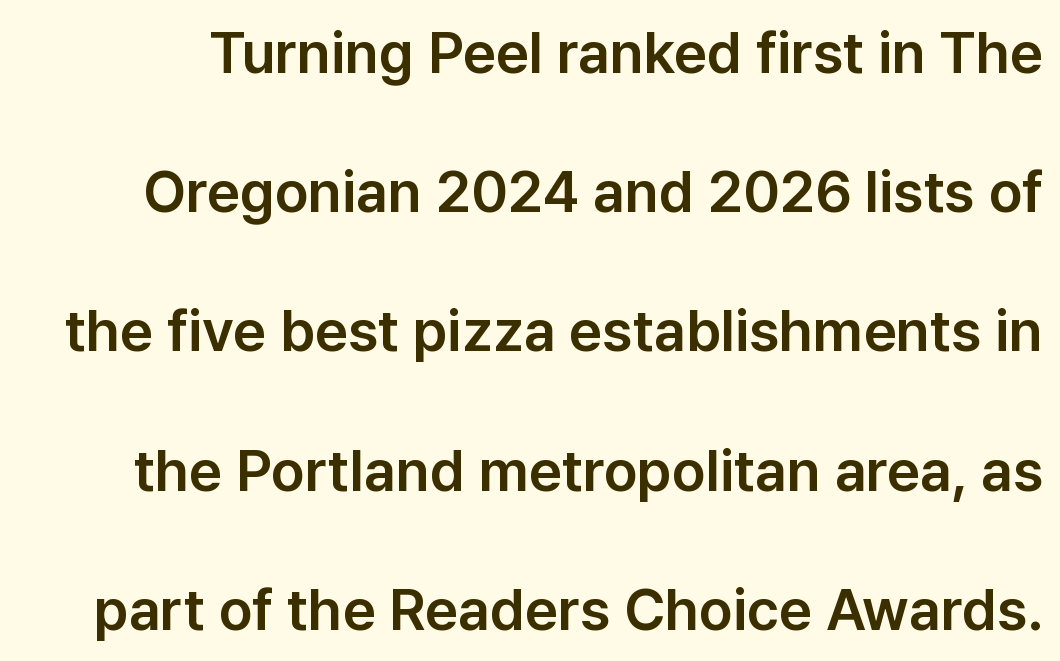
The passage shown is typeset with a sans-serif family. Posture: upright roman. Vertical spacing — loose. Between one letter and the next there's only the usual sliver of space. The space directly below the letters is spotless. Do the characters align in a grid? No, the font is proportional.
